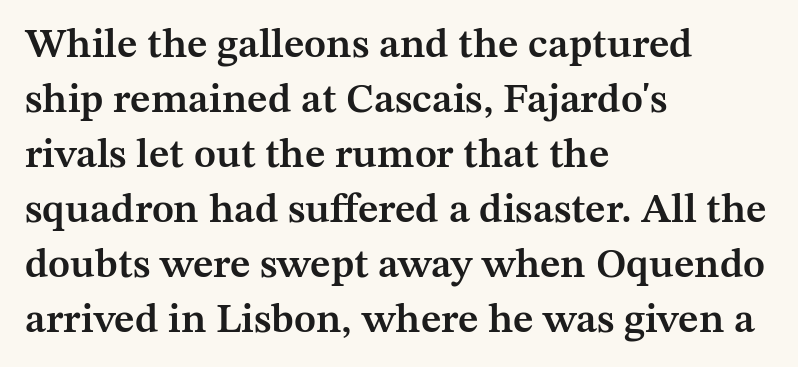
Q: Is the text bold? A: Semi-bold.
Q: Is the text italic (slanted)? A: No, it is upright.
Q: Is the typeface a serif or a sans-serif typeface? A: Serif.
Q: Is the text underlined? A: No.
Q: How is the paragraph aligned? A: Left-aligned.
Q: Is the spacing between letters normal or unusually wide? A: Normal.
Q: Is the spacing between lines tight, normal or loose? A: Normal.
Q: Width (condensed, normal, or wide)? A: Normal.
Q: Stroke contrast? A: Medium.
Q: x-height? A: Medium.
Q: Monospaced? A: No.
